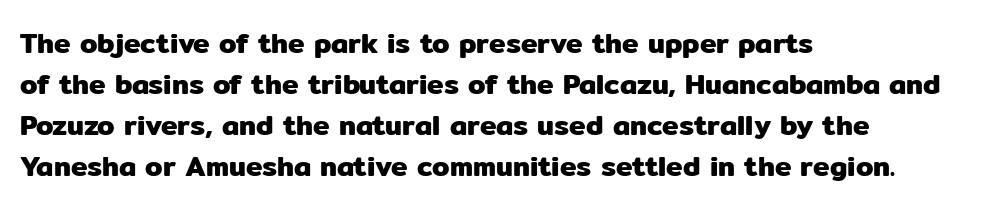
In terms of letterform style, serifs are entirely absent. This sample has the flowing, uneven cadence of proportional lettering. Ascenders rise straight up at ninety degrees. In terms of leading, this rendering sits right in the middle. Lines of text with bare space underneath.
